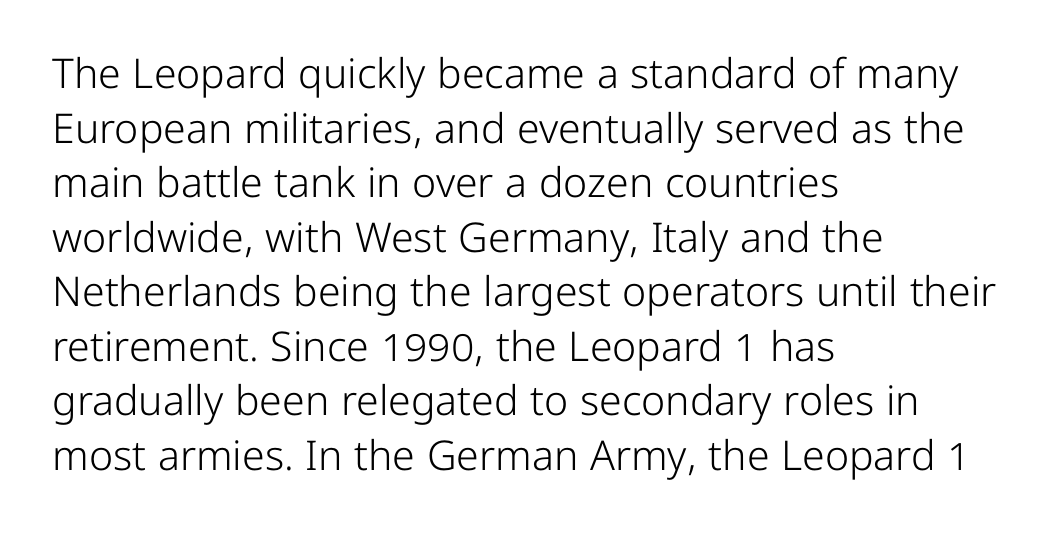
The image shows 41 px light sans-serif type, upright; set left-aligned, normal line spacing (1.33x), normal letter spacing, not underlined; low stroke contrast and a medium x-height.
